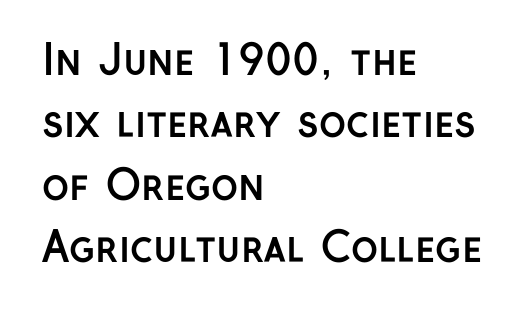
{"serif": "no", "italic": "no", "bold": "yes", "weight": "semibold", "width": "normal", "stroke_contrast": "low", "x_height": "medium", "monospaced": "no", "underline": "no", "align": "left", "line_spacing": "normal", "line_spacing_ratio": 1.52, "letter_spacing": "normal", "letter_spacing_em": 0.0, "glyph_px": 41}
